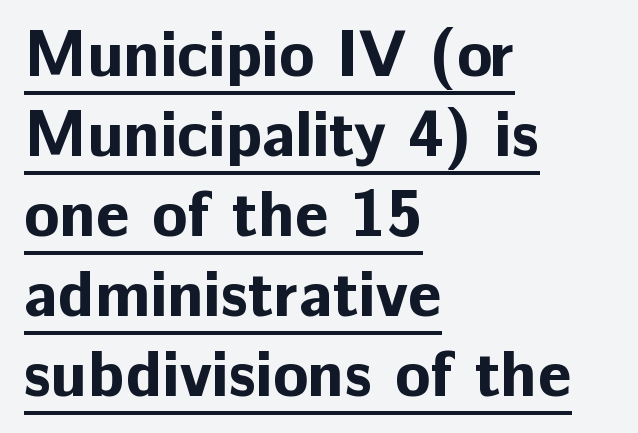
Q: Is the text bold? A: Yes.
Q: Is the text italic (slanted)? A: No, it is upright.
Q: Is the typeface a serif or a sans-serif typeface? A: Sans-serif.
Q: Is the text underlined? A: Yes.
Q: How is the paragraph aligned? A: Left-aligned.
Q: Is the spacing between letters normal or unusually wide? A: Normal.
Q: Width (condensed, normal, or wide)? A: Normal.
Q: Stroke contrast? A: Low.
Q: x-height? A: Medium.
Q: Monospaced? A: No.
